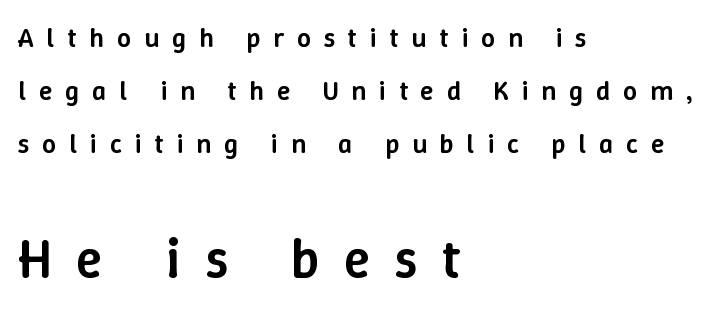
Q: Is the text bold? A: Semi-bold.
Q: Is the text italic (slanted)? A: No, it is upright.
Q: Is the text underlined? A: No.
Q: How is the paragraph aligned? A: Left-aligned.
Q: Is the spacing between letters normal or unusually wide? A: Unusually wide.
Q: Which block of text is set in a larger size, the first (top) or the second (bottom)? A: The second (bottom) one.
Q: Width (condensed, normal, or wide)? A: Normal.
Q: Stroke contrast? A: Low.
Q: x-height? A: Medium.
Q: Monospaced? A: No.
